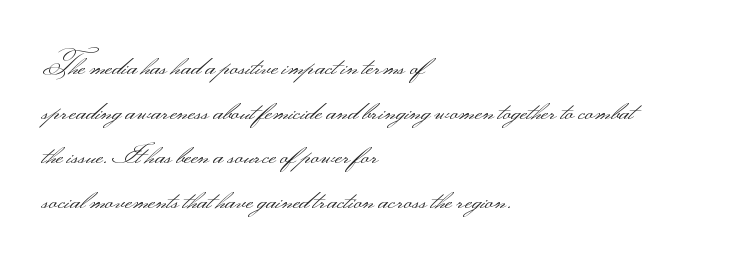
The foot of each line stays bare and open. Spacing verdict: proportional, widths tailored to each character. What kind of face is this? One without serifs — a sans.
